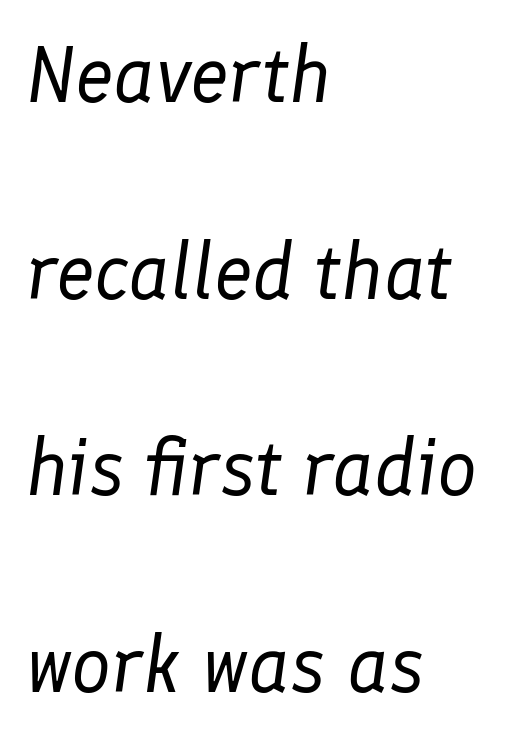
{"italic": "yes", "lean": "right", "slant_degrees": 8, "bold": "no", "weight": "regular", "width": "normal", "stroke_contrast": "low", "x_height": "medium", "monospaced": "no", "underline": "no", "align": "left", "line_spacing": "loose", "line_spacing_ratio": 2.49, "letter_spacing": "normal", "letter_spacing_em": 0.0, "glyph_px": 79}
